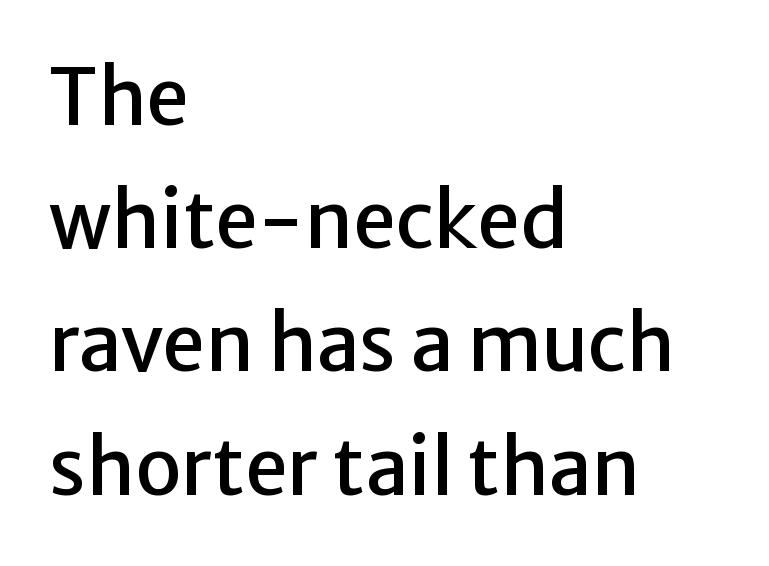
The image shows 77 px sans-serif type, upright; set left-aligned, normal line spacing (1.6x), normal letter spacing, not underlined; low stroke contrast and a medium x-height.
